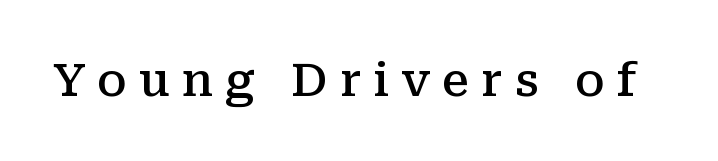
The image shows 46 px semibold serif type, upright; set unusually wide letter spacing (+0.26 em), not underlined; medium stroke contrast and a medium x-height.
